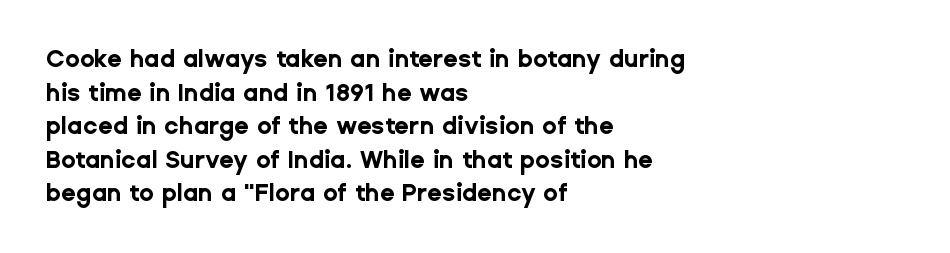
Any mark beneath the type? The region is blank. Regular leading. The face used here is rendered with its standard letterfit. These words are printed bold, with thick strokes throughout. Italic? Not at all — the glyphs are vertical. Left-aligned paragraph, ragged on the right.
